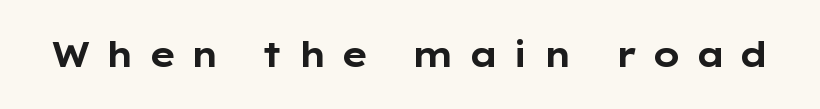
Q: Is the text bold? A: Yes.
Q: Is the text italic (slanted)? A: No, it is upright.
Q: Is the typeface a serif or a sans-serif typeface? A: Sans-serif.
Q: Is the text underlined? A: No.
Q: Is the spacing between letters normal or unusually wide? A: Unusually wide.
Q: Width (condensed, normal, or wide)? A: Wide.
Q: Stroke contrast? A: Low.
Q: x-height? A: Medium.
Q: Monospaced? A: No.
